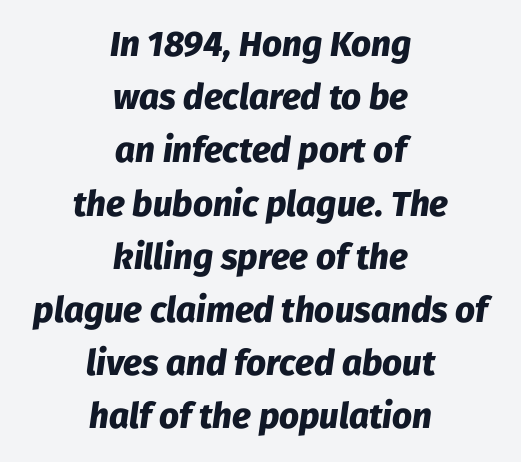
Looks like regular typesetting: each glyph gets only the width it needs. There is no visible air inserted between adjacent glyphs. The specimen omits any rule beneath the text block's lines. When letters slant like this, we call the style italic. The letters are bold, with thick, heavy strokes. Neither beginnings nor endings align; midpoints do.
